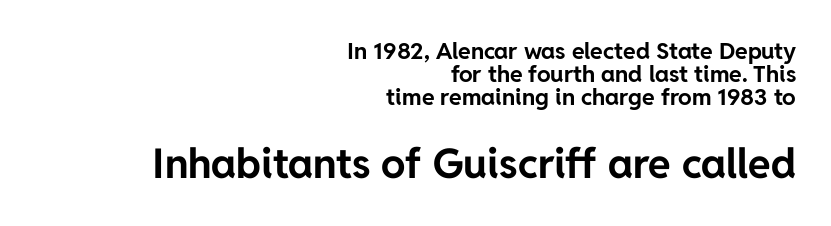
Regarding serifs, this sample does without them. Visually, the bottom section dominates because its glyphs are scaled up. Clear beneath every line of the passage. The lettering stays uniformly vertical, giving the passage a roman look. The face used here is proportionally spaced, like ordinary book or web type.
